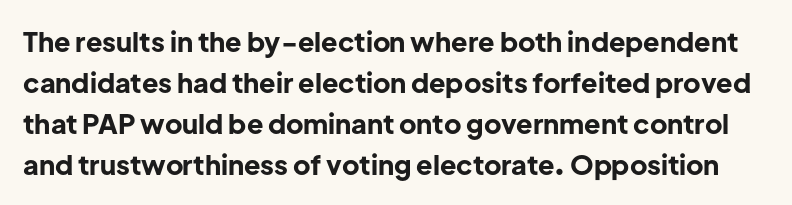
Q: Is the text bold? A: Yes.
Q: Is the text italic (slanted)? A: No, it is upright.
Q: Is the text underlined? A: No.
Q: Is the spacing between letters normal or unusually wide? A: Normal.
Q: Is the spacing between lines tight, normal or loose? A: Normal.
